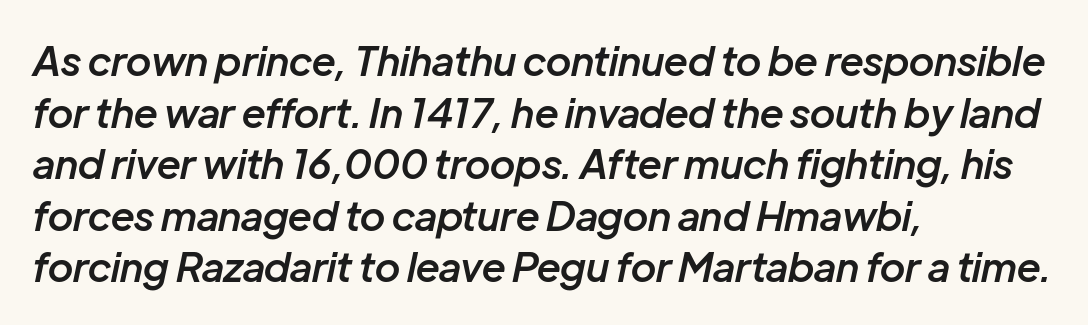
{"italic": "yes", "lean": "right", "slant_degrees": 12, "bold": "semi", "weight": "semibold", "width": "normal", "stroke_contrast": "low", "x_height": "medium", "monospaced": "no", "underline": "no", "align": "left", "line_spacing": "normal", "line_spacing_ratio": 1.29, "letter_spacing": "normal", "letter_spacing_em": 0.0, "glyph_px": 40}
